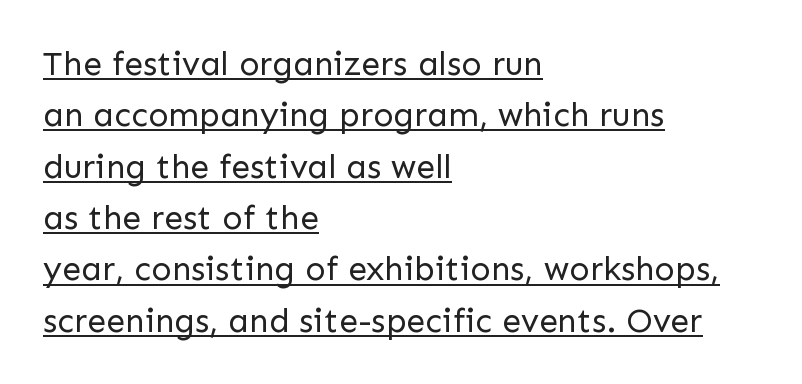
{"serif": "no", "italic": "no", "bold": "no", "weight": "regular", "width": "normal", "stroke_contrast": "low", "x_height": "medium", "monospaced": "no", "underline": "yes", "align": "left", "line_spacing": "normal", "line_spacing_ratio": 1.51, "letter_spacing": "normal", "letter_spacing_em": 0.0, "glyph_px": 34}
